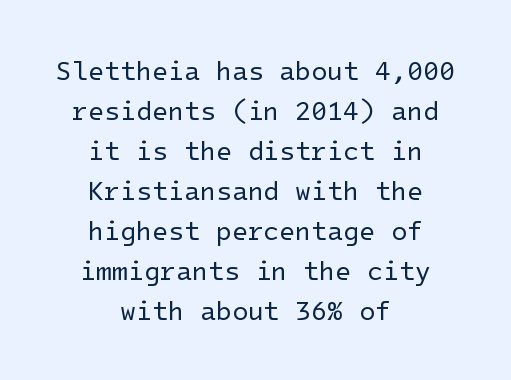
The image shows 26 px text type, upright; set centered, normal line spacing (1.54x), normal letter spacing, not underlined.
